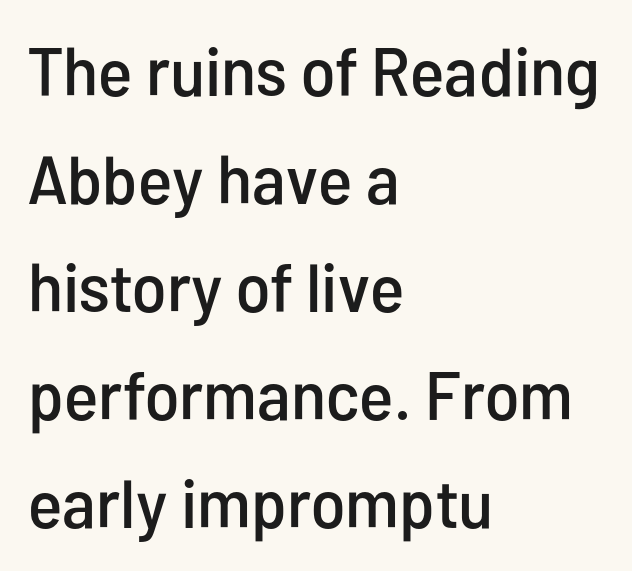
Q: Is the text italic (slanted)? A: No, it is upright.
Q: Is the typeface a serif or a sans-serif typeface? A: Sans-serif.
Q: Is the text underlined? A: No.
Q: How is the paragraph aligned? A: Left-aligned.
Q: Is the spacing between letters normal or unusually wide? A: Normal.
Q: Is the spacing between lines tight, normal or loose? A: Normal.
Q: Width (condensed, normal, or wide)? A: Condensed.
Q: Stroke contrast? A: Low.
Q: x-height? A: Medium.
Q: Monospaced? A: No.
